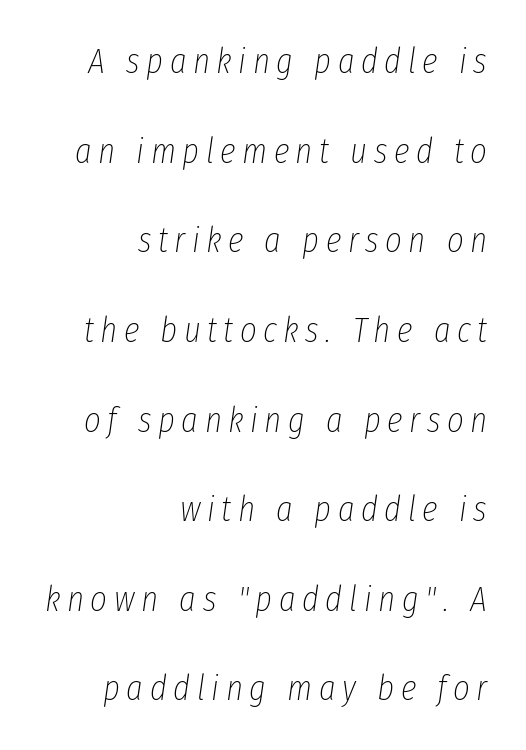
{"italic": "yes", "lean": "right", "slant_degrees": 8, "bold": "no", "weight": "thin", "width": "condensed", "stroke_contrast": "low", "x_height": "medium", "monospaced": "no", "underline": "no", "align": "right", "line_spacing": "loose", "line_spacing_ratio": 2.49, "glyph_px": 36}
